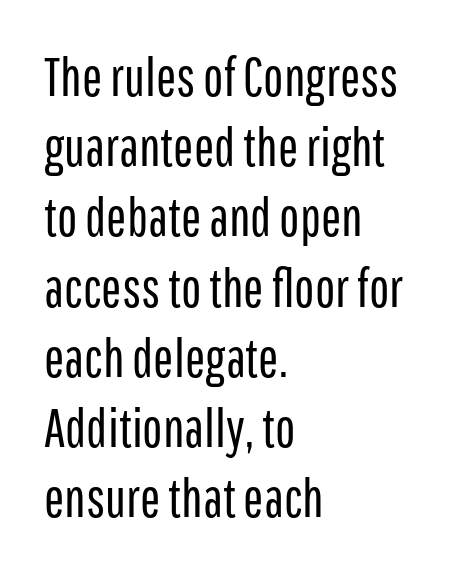
The image shows 54 px regular-weight, condensed sans-serif type, upright; set left-aligned, normal line spacing (1.3x), normal letter spacing, not underlined; low stroke contrast and a medium x-height.
